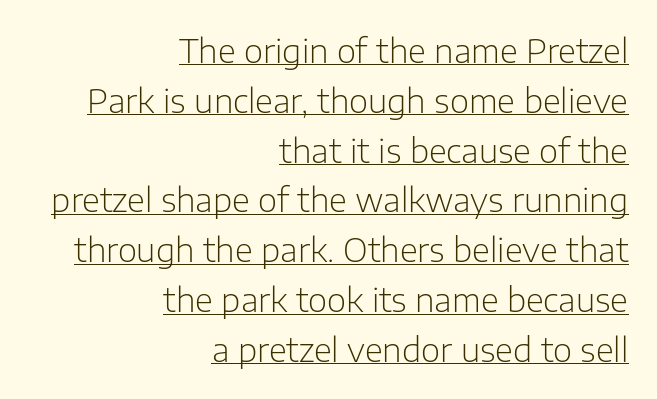
The image shows 33 px light sans-serif type, upright; set right-aligned, normal line spacing (1.51x), normal letter spacing, underlined; low stroke contrast and a medium x-height.
